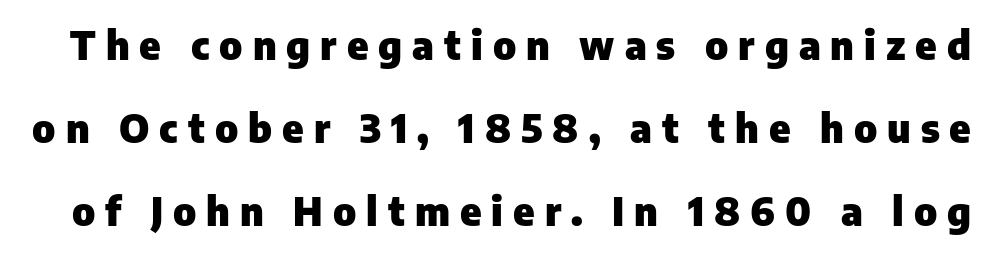
The image shows 40 px heavy sans-serif type, upright; set loose line spacing (2.08x), unusually wide letter spacing (+0.25 em), not underlined; low stroke contrast and a medium x-height.
